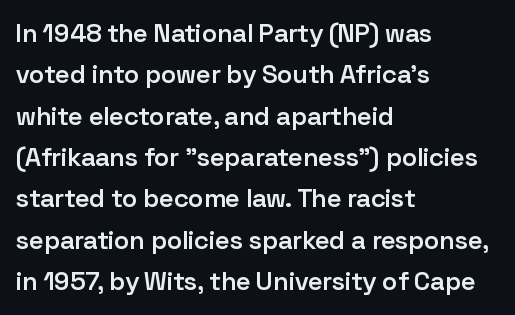
The lines are quadded left. Descenders hang freely into open space. Semibold letterforms, between regular and bold. Observe the ordinary spacing: letters are neighbours, not strangers.
